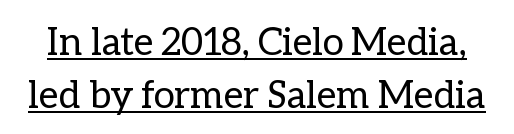
The image shows 38 px regular-weight type, upright; set normal line spacing (1.39x), normal letter spacing, underlined; low stroke contrast and a medium x-height.
